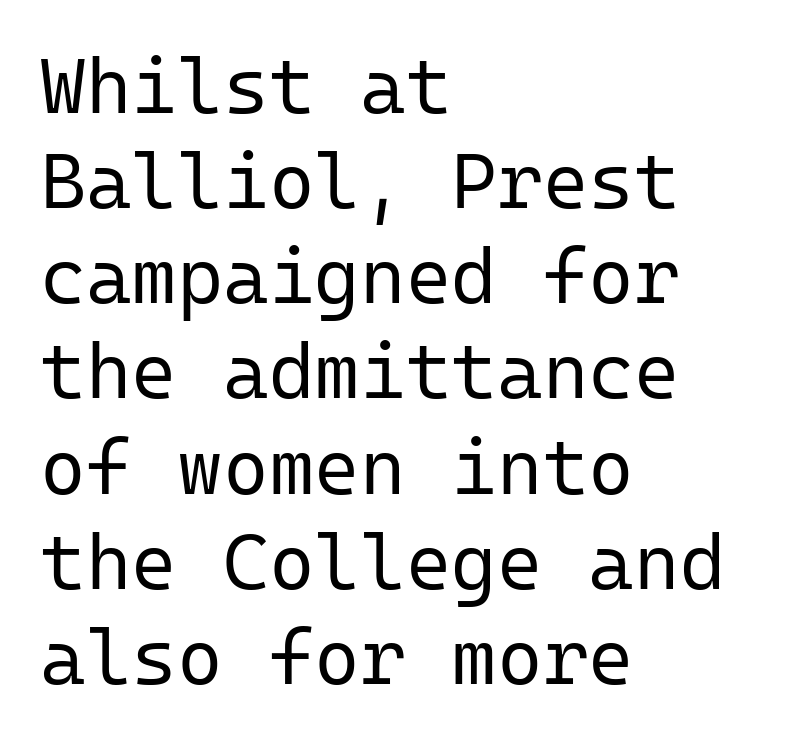
Q: Is the text bold? A: No.
Q: Is the text italic (slanted)? A: No, it is upright.
Q: Is the typeface a serif or a sans-serif typeface? A: Sans-serif.
Q: Is the text underlined? A: No.
Q: How is the paragraph aligned? A: Left-aligned.
Q: Is the spacing between letters normal or unusually wide? A: Normal.
Q: Width (condensed, normal, or wide)? A: Normal.
Q: Stroke contrast? A: Low.
Q: x-height? A: Medium.
Q: Monospaced? A: Yes.
